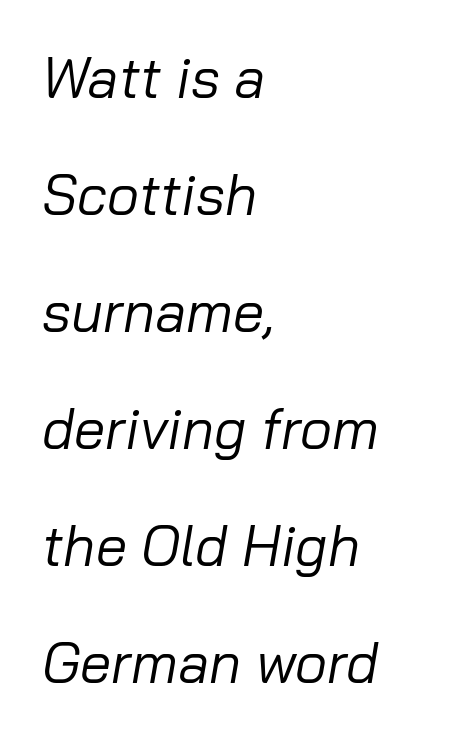
The image shows 56 px regular-weight type, italic (leaning right); set left-aligned, loose line spacing (2.09x), normal letter spacing, not underlined; low stroke contrast and a medium x-height.
